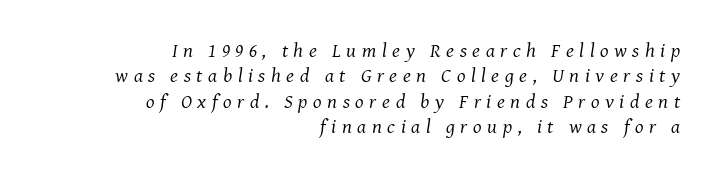
{"italic": "yes", "lean": "right", "slant_degrees": 7, "bold": "no", "underline": "no", "align": "right", "line_spacing": "normal", "line_spacing_ratio": 1.27, "letter_spacing": "wide", "letter_spacing_em": 0.28, "glyph_px": 20}
